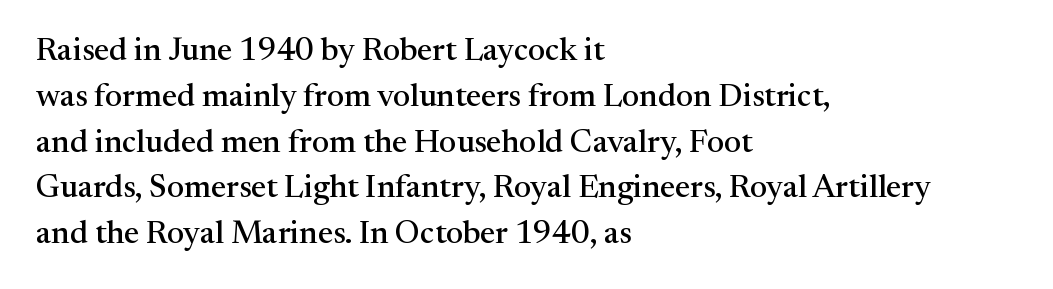
Q: Is the text italic (slanted)? A: No, it is upright.
Q: Is the typeface a serif or a sans-serif typeface? A: Serif.
Q: Is the text underlined? A: No.
Q: How is the paragraph aligned? A: Left-aligned.
Q: Is the spacing between letters normal or unusually wide? A: Normal.
Q: Is the spacing between lines tight, normal or loose? A: Normal.
Q: Width (condensed, normal, or wide)? A: Normal.
Q: Stroke contrast? A: Medium.
Q: x-height? A: Medium.
Q: Monospaced? A: No.
